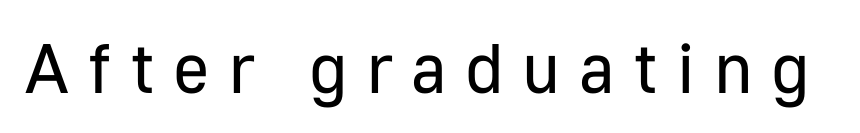
{"serif": "no", "italic": "no", "bold": "no", "weight": "regular", "width": "normal", "stroke_contrast": "low", "x_height": "medium", "monospaced": "no", "underline": "no", "letter_spacing": "wide", "letter_spacing_em": 0.26, "glyph_px": 70}
